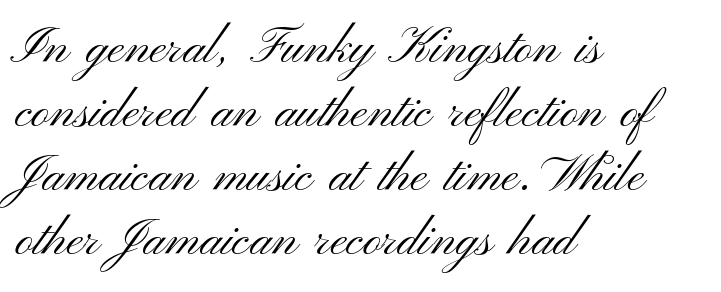
{"serif": "no", "bold": "no", "weight": "light", "width": "wide", "stroke_contrast": "medium", "x_height": "small", "monospaced": "no", "underline": "no", "align": "left", "line_spacing": "normal", "line_spacing_ratio": 1.28, "letter_spacing": "normal", "letter_spacing_em": 0.0, "glyph_px": 50}
